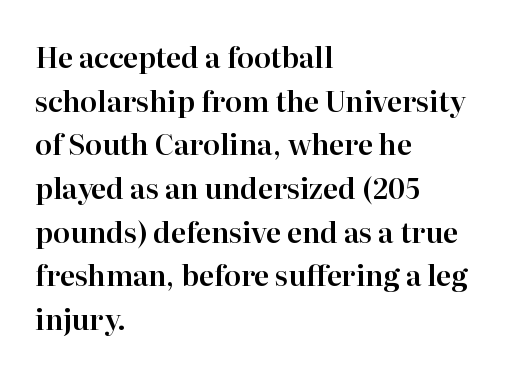
What's the leading like? Ordinary, nothing unusual. Horizontal alignment here is leftward, the default for most running prose. The rendering shows small feet on the letterforms — a serif design. You could not count columns in this text — the font is proportionally spaced. Rule under the text: the space is simply empty.
